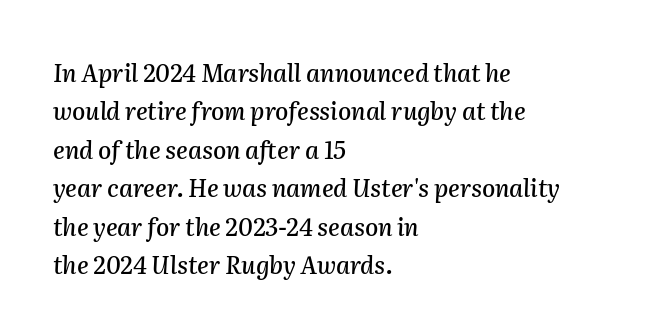
A typesetter would call this zero additional tracking. Nobody drew a line under any word here. The block of text has a typical density, with ordinary space between rows. The glyphs look as if they've been sheared to an angle.
